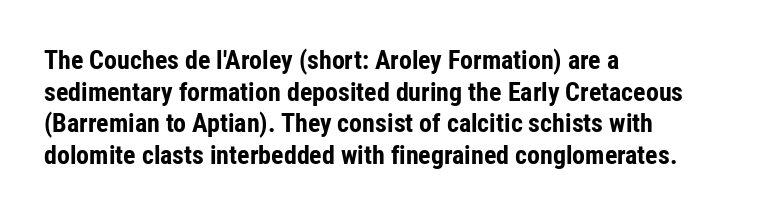
The image shows 26 px bold type, upright; set left-aligned, line spacing 1.22x, normal letter spacing, not underlined.
